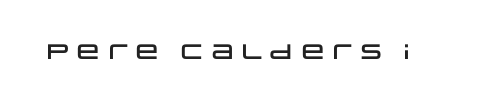
Q: Is the text italic (slanted)? A: No, it is upright.
Q: Is the text underlined? A: No.
Q: Is the spacing between letters normal or unusually wide? A: Normal.
